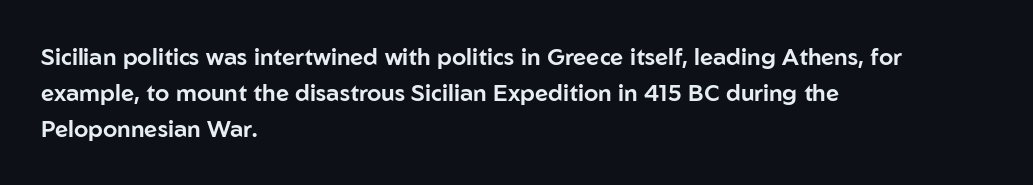
Regular leading. Check under the words: just untouched page. The type is set solid horizontally, with unmodified tracking. The paragraph has a hard left edge and a soft right edge.
